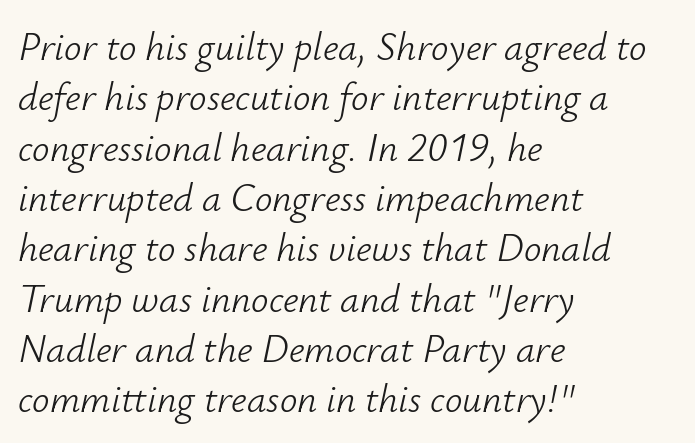
Q: Is the text bold? A: No.
Q: Is the text italic (slanted)? A: Yes, it leans right by about 12 degrees.
Q: Is the text underlined? A: No.
Q: How is the paragraph aligned? A: Left-aligned.
Q: Is the spacing between letters normal or unusually wide? A: Normal.
Q: Is the spacing between lines tight, normal or loose? A: Normal.
Q: Width (condensed, normal, or wide)? A: Normal.
Q: Stroke contrast? A: Low.
Q: x-height? A: Small.
Q: Monospaced? A: No.
